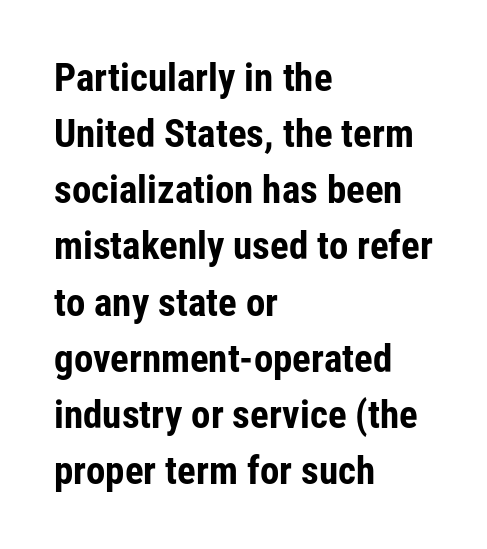
{"serif": "no", "italic": "no", "bold": "yes", "weight": "bold", "width": "condensed", "stroke_contrast": "low", "x_height": "medium", "monospaced": "no", "underline": "no", "align": "left", "line_spacing": "normal", "line_spacing_ratio": 1.44, "letter_spacing": "normal", "letter_spacing_em": 0.0, "glyph_px": 39}
